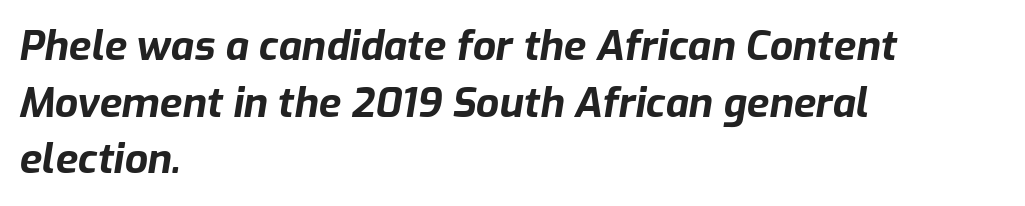
Letter spacing: default. The lines are quadded left. The passage shown is emphatically bold. A typesetter would call this proportional, since set widths differ per character. What's the leading like? Ordinary, nothing unusual. The foot of each line stays bare and open.
